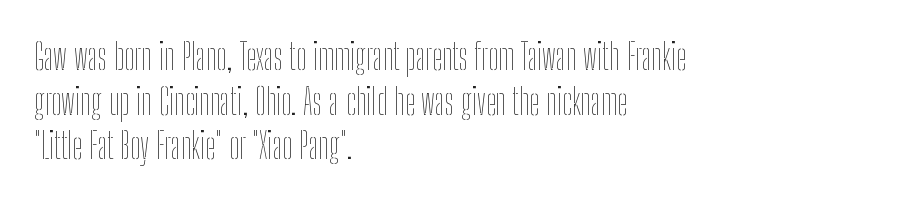
Q: Is the text bold? A: No.
Q: Is the text italic (slanted)? A: No, it is upright.
Q: Is the text underlined? A: No.
Q: How is the paragraph aligned? A: Left-aligned.
Q: Is the spacing between letters normal or unusually wide? A: Normal.
Q: Width (condensed, normal, or wide)? A: Condensed.
Q: Stroke contrast? A: Low.
Q: x-height? A: Medium.
Q: Monospaced? A: No.
